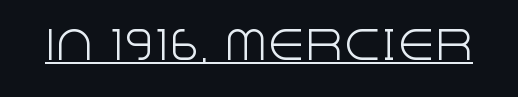
The image shows 38 px light sans-serif type, upright; set normal letter spacing, underlined; a large x-height.
